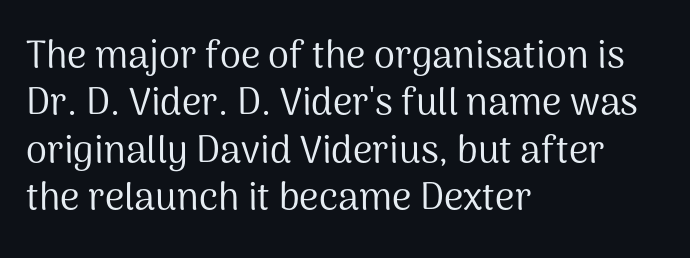
In terms of posture, this sample is upright. The lines are quadded left. The letters look calm and open, with moderate or lighter stems. Just letters on the line, the space beneath them empty. This rendering leaves character spacing at its baseline value.
